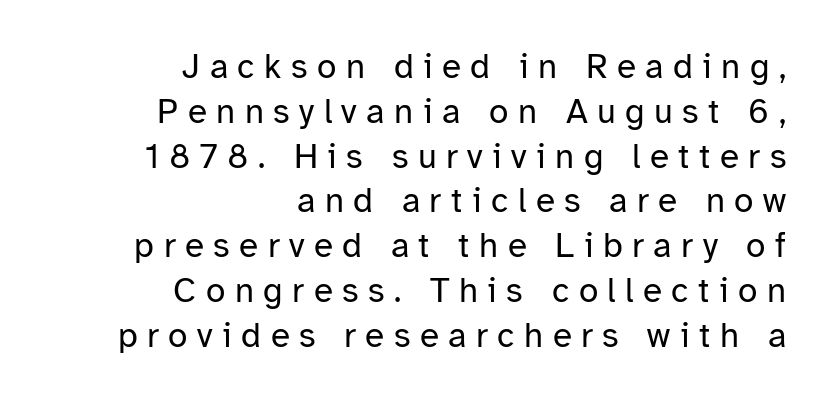
This sample is right-justified, so line beginnings fall wherever the words allow. Type style note: lacks serifs. Summary of vertical rhythm: regular, with standard interline spacing. Each word looks stretched out because of the extra space between its letters.
